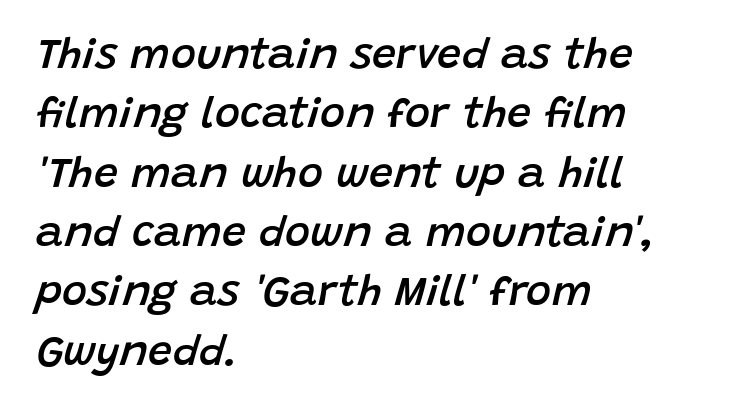
{"italic": "yes", "lean": "right", "slant_degrees": 15, "bold": "semi", "weight": "semibold", "width": "normal", "stroke_contrast": "low", "x_height": "large", "monospaced": "no", "underline": "no", "align": "left", "line_spacing": "normal", "line_spacing_ratio": 1.38, "letter_spacing": "normal", "letter_spacing_em": 0.0, "glyph_px": 43}
